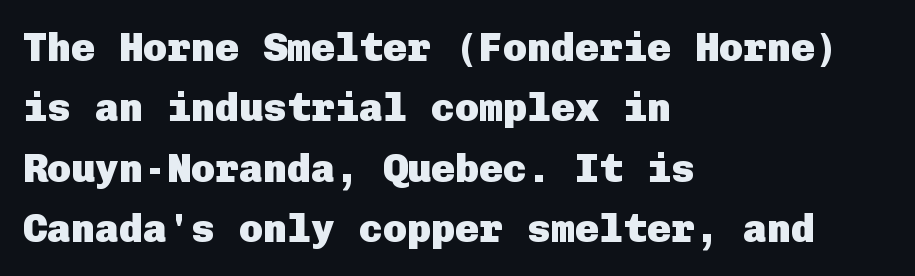
Horizontally, the lines are justified to the leading edge only. Type style note: lacks serifs. This sample keeps an unexceptional amount of space between lines. This is roman type, the default non-slanted kind.
